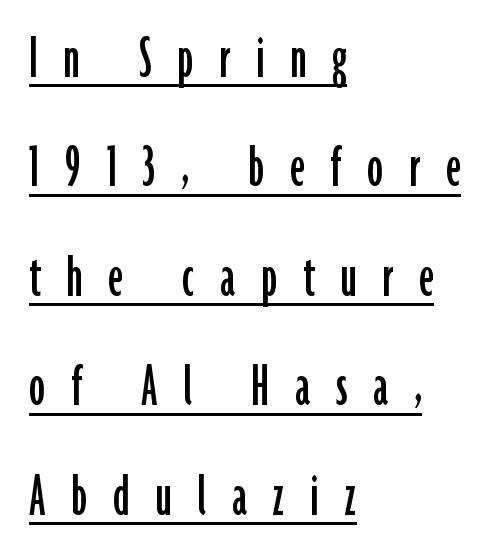
The image shows 64 px condensed sans-serif type, upright; set left-aligned, line spacing 1.71x, unusually wide letter spacing (+0.4 em), underlined; low stroke contrast and a medium x-height.
